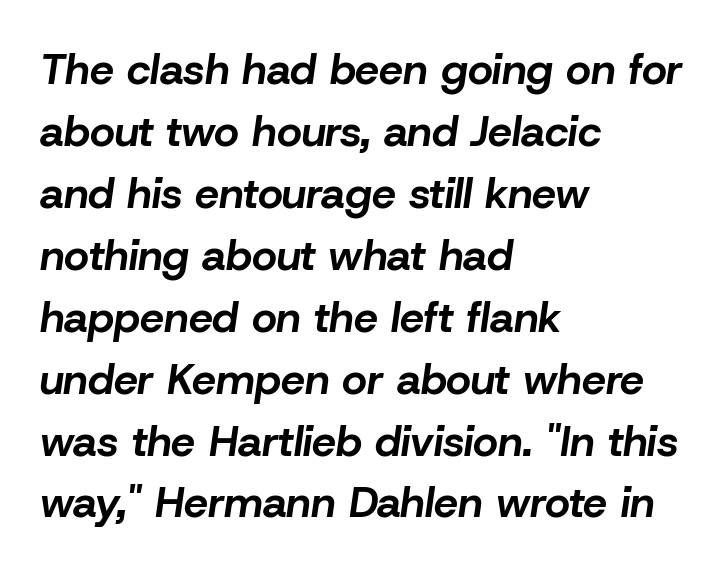
Q: Is the text bold? A: Yes.
Q: Is the text italic (slanted)? A: Yes, it leans right by about 8 degrees.
Q: Is the text underlined? A: No.
Q: How is the paragraph aligned? A: Left-aligned.
Q: Is the spacing between letters normal or unusually wide? A: Normal.
Q: Is the spacing between lines tight, normal or loose? A: Normal.
Q: Width (condensed, normal, or wide)? A: Normal.
Q: Stroke contrast? A: Low.
Q: x-height? A: Medium.
Q: Monospaced? A: No.
